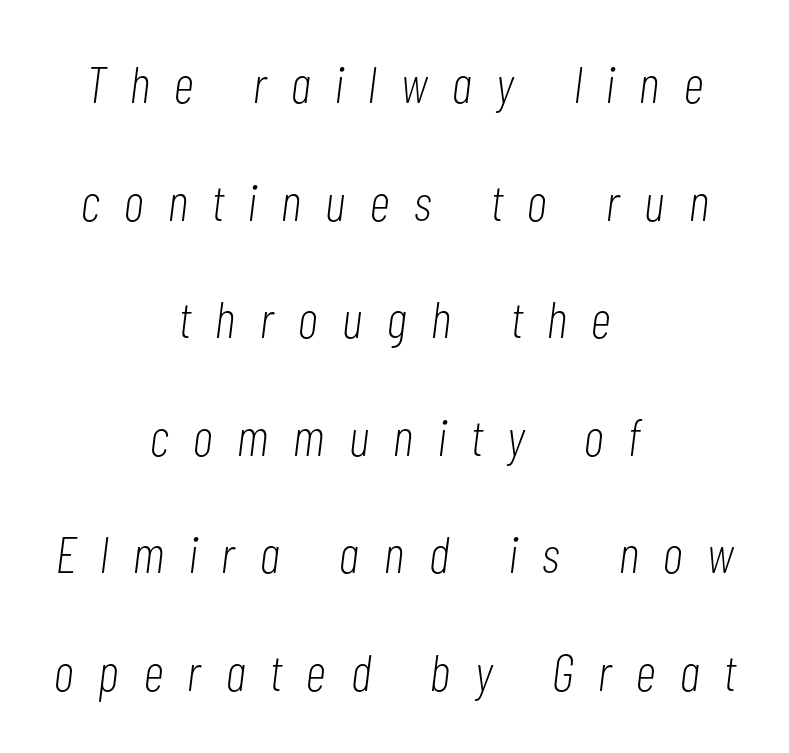
An italicized treatment has been applied to the whole sample. The lines are spread far apart with generous leading. Is this a heavy cut? Hardly; it is regular or lighter. In terms of letterspacing, this is a distinctly airy, spread setting. Note the varied advance widths — an 'i' is clearly narrower than an 'm'. The foot of each line stays bare and open.
